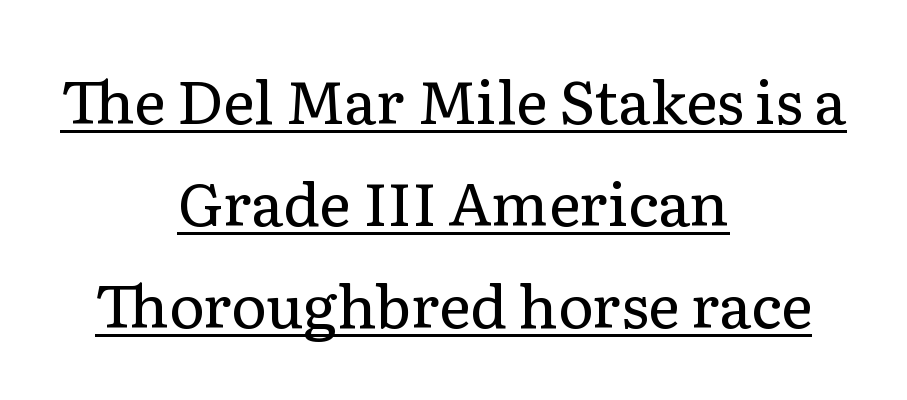
Leading: standard. The rendering uses the underline text-decoration. Weight: in the light-to-regular range. In terms of posture, this sample is upright. The passage shown is typed in a proportional face where columns would drift. This rendering employs a face with finishing strokes, i.e., a serif.
